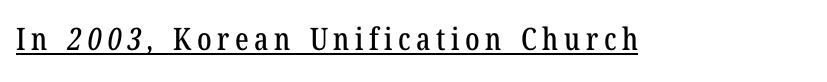
These lines are rendered in a variable-pitch font. Glance below the letters and you will spot a drawn line. Small tapered or slab feet sit at the stroke ends, so this counts as serif.
